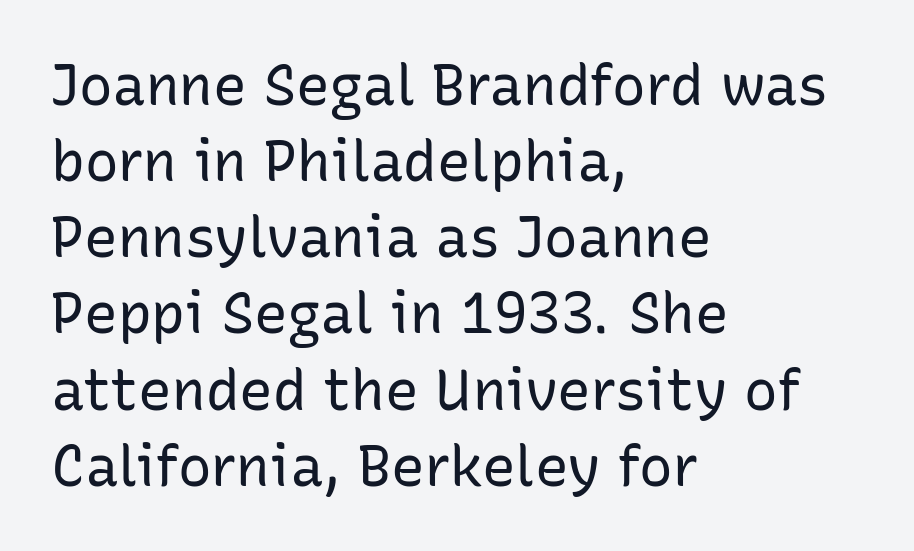
Caption: standard tracking, unaltered. The text was rendered using a sans face with plain stroke endings. The passage is arranged the way most books set body copy — flush left. Unmarked baselines from the first word to the last. A quiet, ordinary-to-light weight characterises the typeface.
